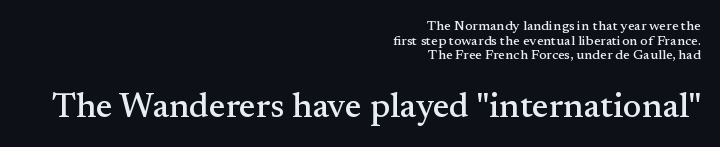
Each row of text sits above clean, open space. Each new line begins almost immediately beneath the previous one. In this sample the second text group is rendered at the bigger scale. The passage shown is typeset with a serif family. The axis of the letterforms is exactly vertical.
